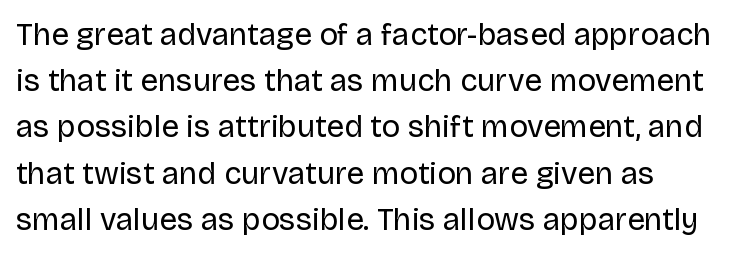
Q: Is the text bold? A: No.
Q: Is the text italic (slanted)? A: No, it is upright.
Q: Is the typeface a serif or a sans-serif typeface? A: Sans-serif.
Q: Is the text underlined? A: No.
Q: Is the spacing between letters normal or unusually wide? A: Normal.
Q: Is the spacing between lines tight, normal or loose? A: Normal.
Q: Width (condensed, normal, or wide)? A: Normal.
Q: Stroke contrast? A: Low.
Q: x-height? A: Large.
Q: Monospaced? A: No.
